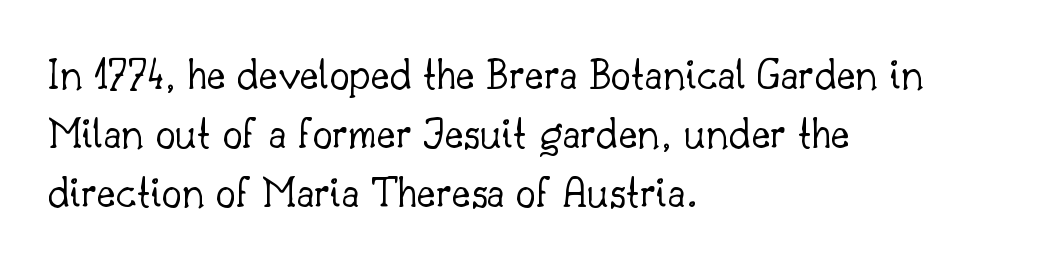
The image shows 45 px light type, upright; set left-aligned, normal line spacing (1.31x), normal letter spacing, not underlined; low stroke contrast and a small x-height.
